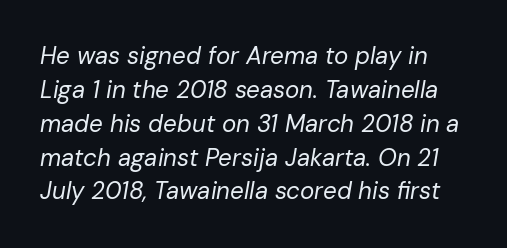
{"italic": "yes", "lean": "right", "slant_degrees": 10, "bold": "no", "underline": "no", "line_spacing": "normal", "line_spacing_ratio": 1.41, "letter_spacing": "normal", "letter_spacing_em": 0.0, "glyph_px": 24}
